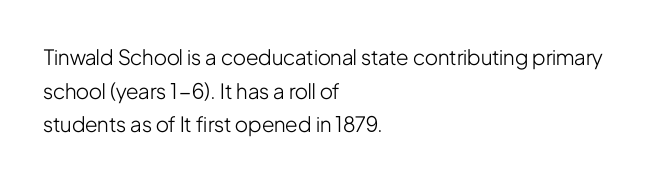
{"italic": "no", "bold": "no", "underline": "no", "align": "left", "line_spacing": "normal", "line_spacing_ratio": 1.6, "letter_spacing": "normal", "letter_spacing_em": 0.0, "glyph_px": 21}
